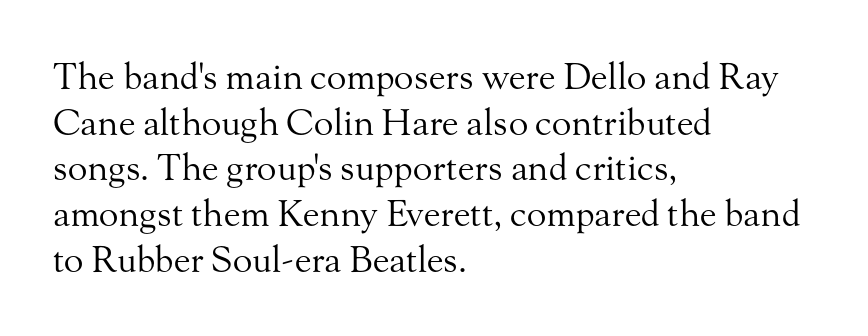
Q: Is the text bold? A: No.
Q: Is the text italic (slanted)? A: No, it is upright.
Q: Is the typeface a serif or a sans-serif typeface? A: Serif.
Q: Is the text underlined? A: No.
Q: How is the paragraph aligned? A: Left-aligned.
Q: Is the spacing between letters normal or unusually wide? A: Normal.
Q: Is the spacing between lines tight, normal or loose? A: Normal.
Q: Width (condensed, normal, or wide)? A: Normal.
Q: Stroke contrast? A: Medium.
Q: x-height? A: Small.
Q: Monospaced? A: No.
